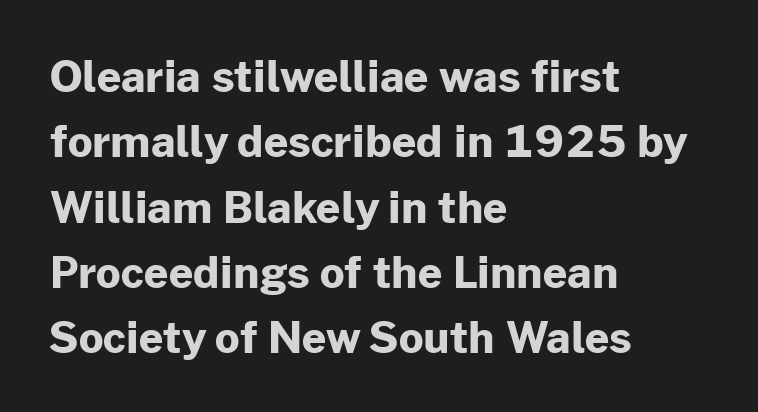
{"serif": "no", "italic": "no", "bold": "yes", "weight": "bold", "width": "normal", "stroke_contrast": "low", "x_height": "medium", "monospaced": "no", "underline": "no", "align": "left", "line_spacing": "normal", "line_spacing_ratio": 1.52, "letter_spacing": "normal", "letter_spacing_em": 0.0, "glyph_px": 43}
